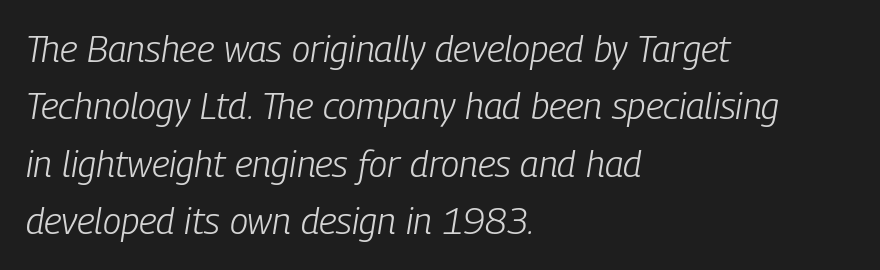
Lines of text with bare space underneath. Between one letter and the next there's only the usual sliver of space. Bold? No — there's no thickening of the strokes. Which margin do the lines hug? The left one — the right edge is uneven. Proportional: the letters do not fall into vertical columns.
